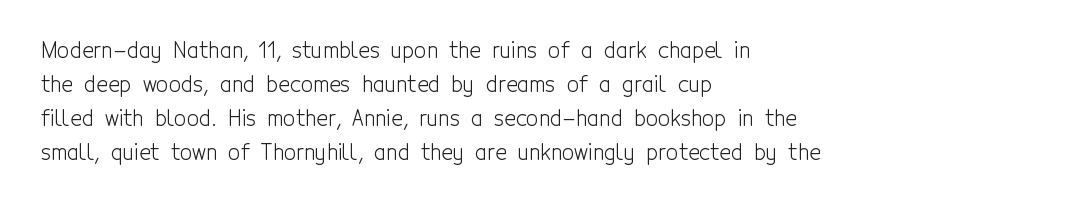
{"italic": "no", "bold": "no", "underline": "no", "align": "left", "line_spacing": "normal", "line_spacing_ratio": 1.54, "letter_spacing": "normal", "letter_spacing_em": 0.0, "glyph_px": 22}
